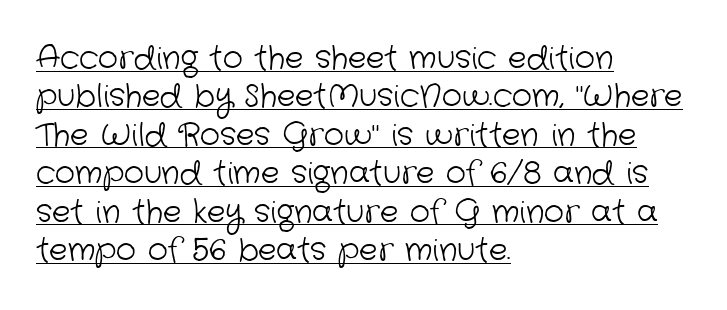
The image shows 31 px light sans-serif type; set left-aligned, line spacing 1.24x, normal letter spacing, underlined; low stroke contrast and a medium x-height.
